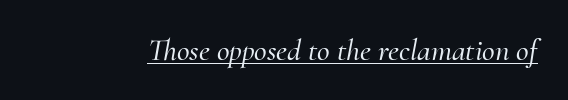
{"serif": "yes", "italic": "yes", "lean": "right", "slant_degrees": 10, "width": "normal", "stroke_contrast": "medium", "x_height": "small", "monospaced": "no", "underline": "yes", "letter_spacing": "normal", "letter_spacing_em": 0.0, "glyph_px": 31}
